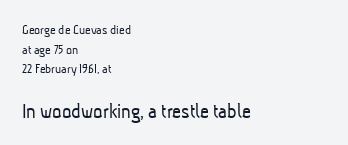
The image shows 22 px text type; set left-aligned, normal line spacing (1.41x), normal letter spacing, not underlined; the second (bottom) block is 1.57x larger.
